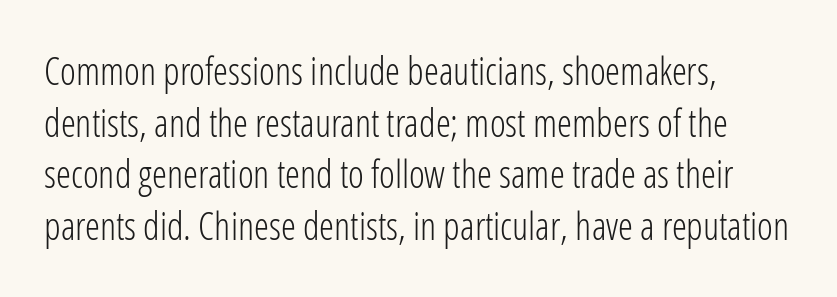
The image shows 38 px light, condensed sans-serif type, upright; set left-aligned, normal line spacing (1.36x), normal letter spacing, not underlined; low stroke contrast and a medium x-height.
